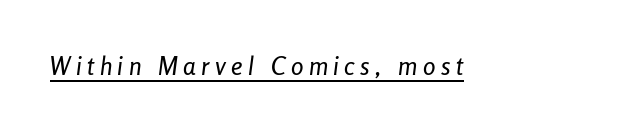
Q: Is the text italic (slanted)? A: Yes, it leans right by about 8 degrees.
Q: Is the text underlined? A: Yes.
Q: Is the spacing between letters normal or unusually wide? A: Unusually wide.
